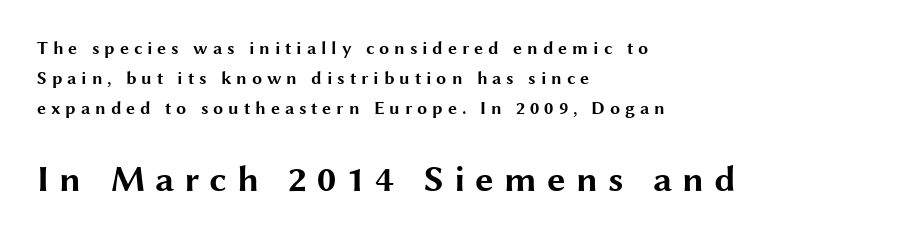
The image shows 37 px bold, wide sans-serif type, upright; set left-aligned, normal line spacing (1.68x), unusually wide letter spacing (+0.27 em), not underlined; the second (bottom) block is 2.06x larger; medium stroke contrast and a medium x-height.
